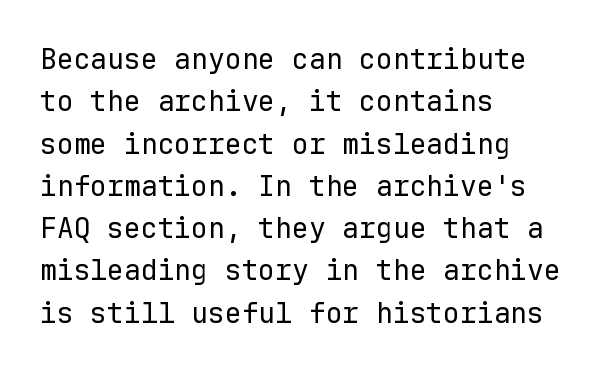
How would I describe the line gaps? Plain and ordinary. Lines of text with bare space underneath. Look at the tracking — it's just the regular setting, nothing added. Stems and bowls with no extra thickness — not bold. The setting favours the left margin, as ordinary paragraphs usually do. Observe the absence of serifs on each vertical stroke in this sample.
